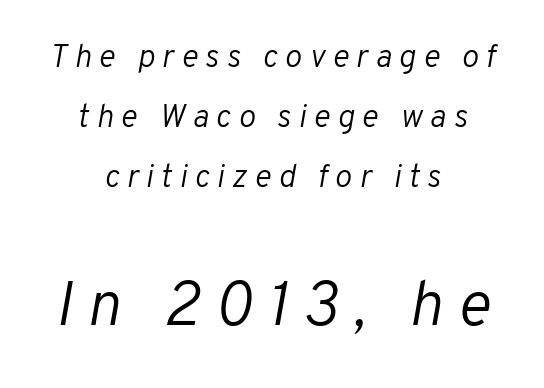
Stems here are at most as thick as an everyday book face. A student would notice the bottom passage is typeset larger than what precedes it. The rendering applies a slant to the glyphs. The line texture is sparse and dotted thanks to wide tracking.
